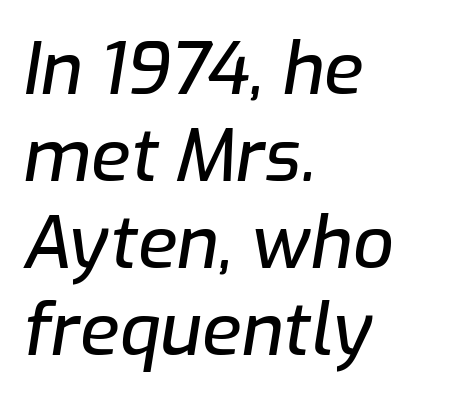
Casual observation: everything's shoved over to the left. Type without underlining. Rendered with sloped, italic letterforms. The face used here is proportionally spaced, like ordinary book or web type. Inter-character spacing is left at the font's built-in metrics.
